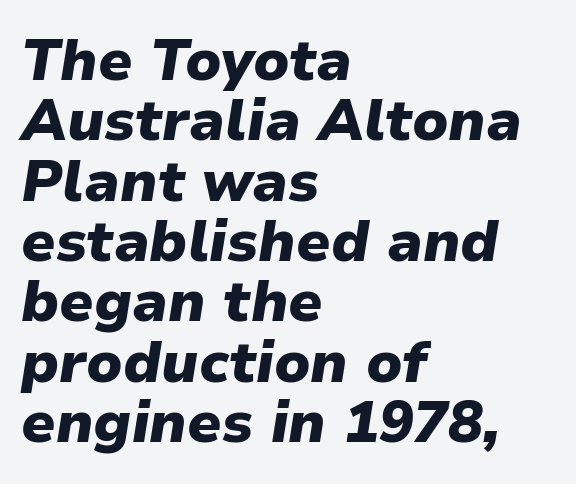
The image shows 58 px heavy type, italic (leaning right); set left-aligned, tight line spacing (1.04x), normal letter spacing, not underlined; low stroke contrast and a medium x-height.
